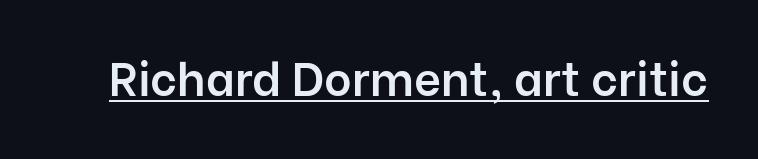
The image shows 47 px semibold sans-serif type, upright; set normal letter spacing, underlined; low stroke contrast and a medium x-height.
